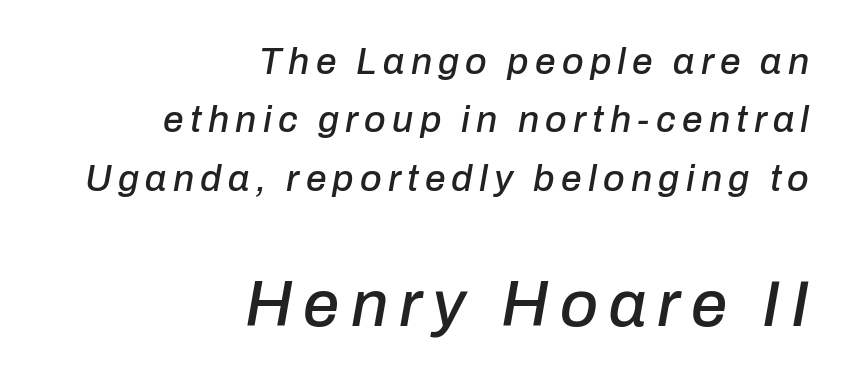
Is the lower block the larger one? Yes — the lower block carries the bigger type. The foot of each line stays bare and open. Proportional: the letters do not fall into vertical columns. A flush-right, rag-left setting is used for this passage.
